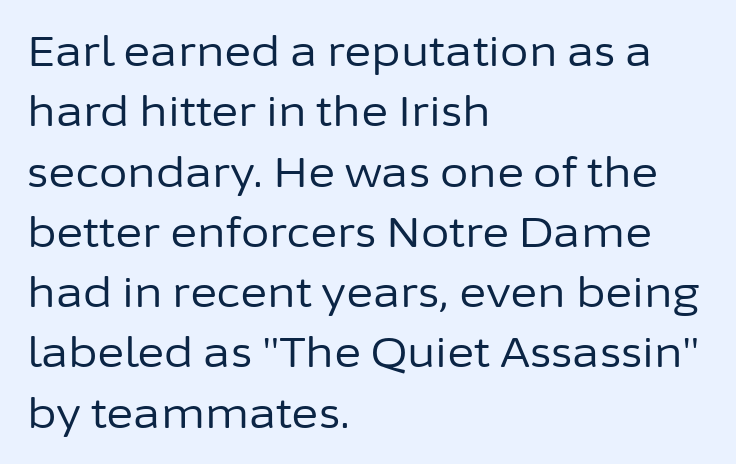
{"serif": "no", "italic": "no", "bold": "no", "weight": "regular", "width": "normal", "stroke_contrast": "low", "x_height": "medium", "monospaced": "no", "underline": "no", "align": "left", "line_spacing": "normal", "line_spacing_ratio": 1.47, "letter_spacing": "normal", "letter_spacing_em": 0.0, "glyph_px": 41}
